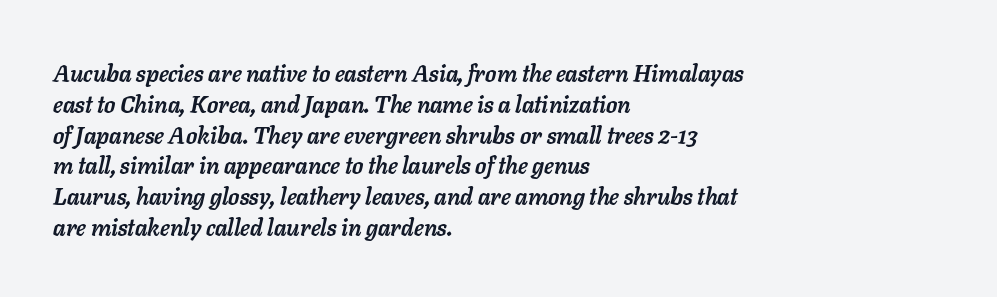
Honestly, the letter spacing is just normal — you wouldn't notice it. This sample keeps an unexceptional amount of space between lines. The space beneath each line is pristine and unruled. In CSS terms this would be text-align: left. Bold? Absolutely — the strokes are thick and heavy.
